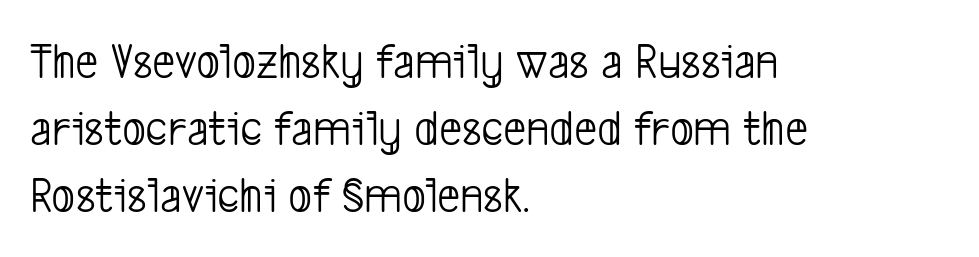
The image shows 51 px light, condensed sans-serif type; set left-aligned, normal line spacing (1.31x), normal letter spacing, not underlined; low stroke contrast and a medium x-height.
